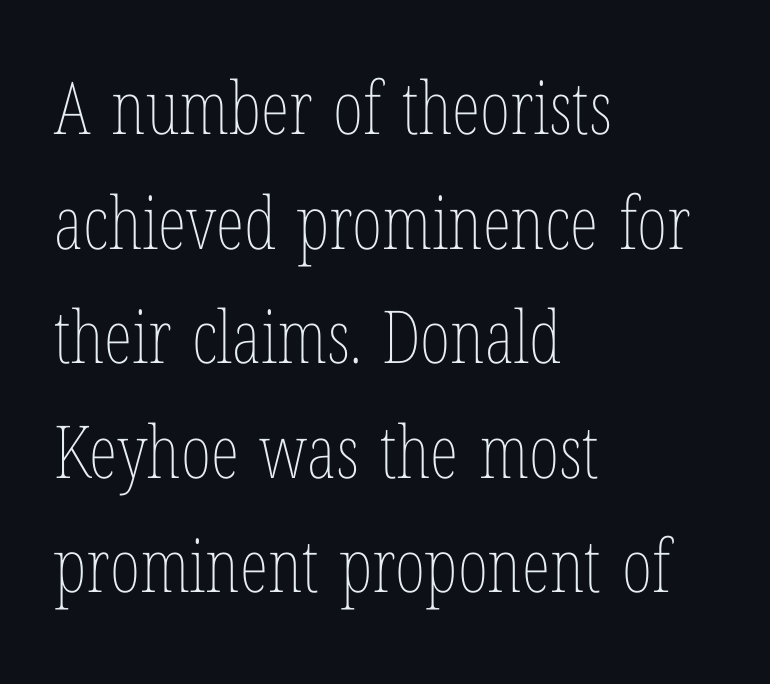
The image shows 73 px thin, condensed type, upright; set left-aligned, normal line spacing (1.57x), normal letter spacing, not underlined; low stroke contrast and a medium x-height.
